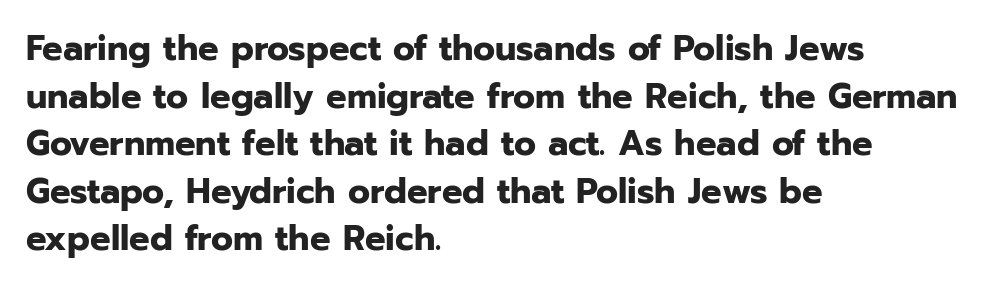
The image shows 36 px bold sans-serif type, upright; set left-aligned, normal line spacing (1.32x), normal letter spacing, not underlined; low stroke contrast and a medium x-height.
